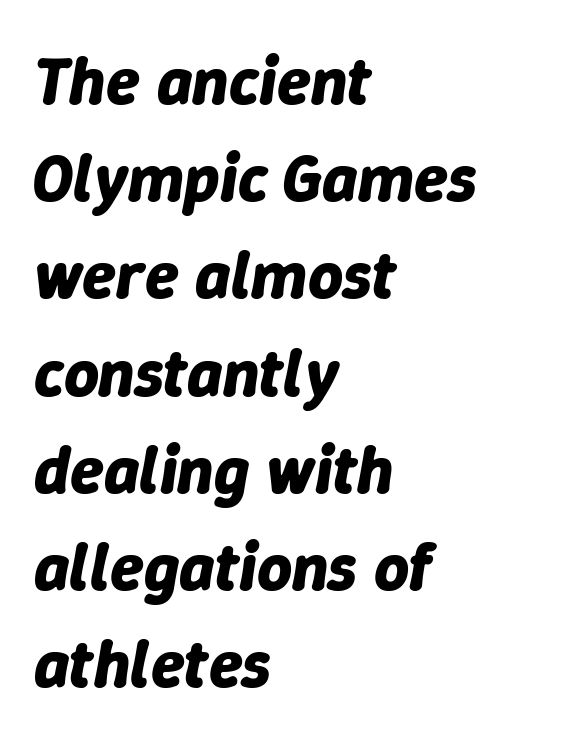
The image shows 68 px bold type, italic (leaning right); set left-aligned, normal line spacing (1.43x), normal letter spacing, not underlined; low stroke contrast and a medium x-height.
